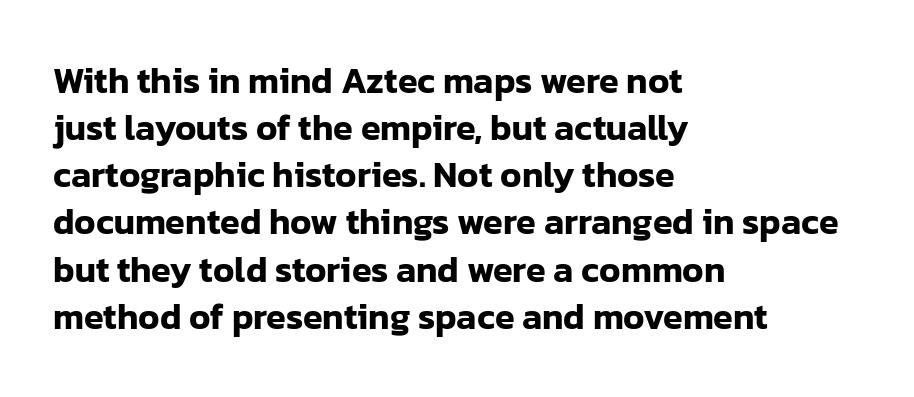
Summary of vertical rhythm: regular, with standard interline spacing. Between one letter and the next there's only the usual sliver of space. Type style note: lacks serifs. Is this a fixed-width face? No — the glyphs have proportional, varying widths. Descenders are the only things crossing below the line.
